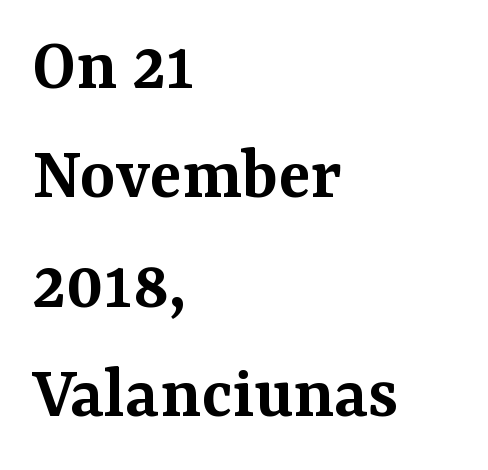
Q: Is the text bold? A: Semi-bold.
Q: Is the text italic (slanted)? A: No, it is upright.
Q: Is the typeface a serif or a sans-serif typeface? A: Serif.
Q: Is the text underlined? A: No.
Q: How is the paragraph aligned? A: Left-aligned.
Q: Is the spacing between letters normal or unusually wide? A: Normal.
Q: Is the spacing between lines tight, normal or loose? A: Normal.
Q: Width (condensed, normal, or wide)? A: Normal.
Q: Stroke contrast? A: Medium.
Q: x-height? A: Medium.
Q: Monospaced? A: No.
